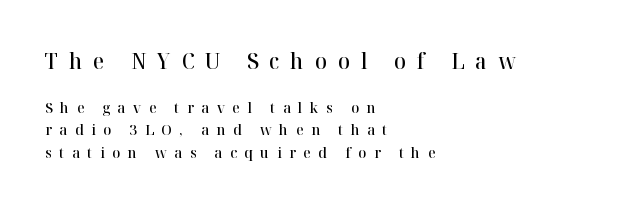
Here the first block reads like a headline and the second like body copy. Nobody drew a line under any word here. Each glyph is drawn with semibold strokes, heavier than normal yet not fully bold. The line-height multiplier appears to be the usual default.
